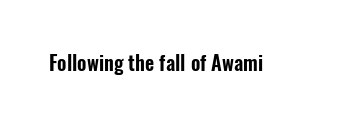
Q: Is the text italic (slanted)? A: No, it is upright.
Q: Is the text underlined? A: No.
Q: Is the spacing between letters normal or unusually wide? A: Normal.
